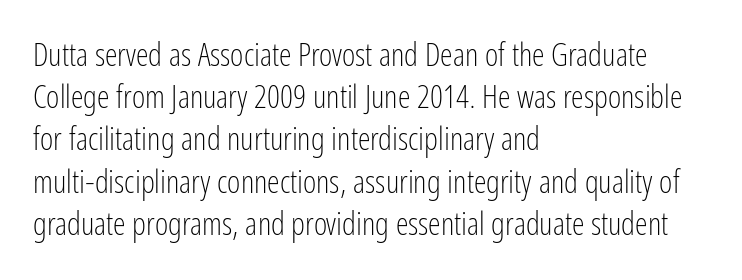
No italicization has been applied; the sample stays upright. These lines are rendered in a variable-pitch font. The font sits on the lighter half of the weight spectrum, regular included. Grotesque or geometric, the face here clearly has no serifs.
